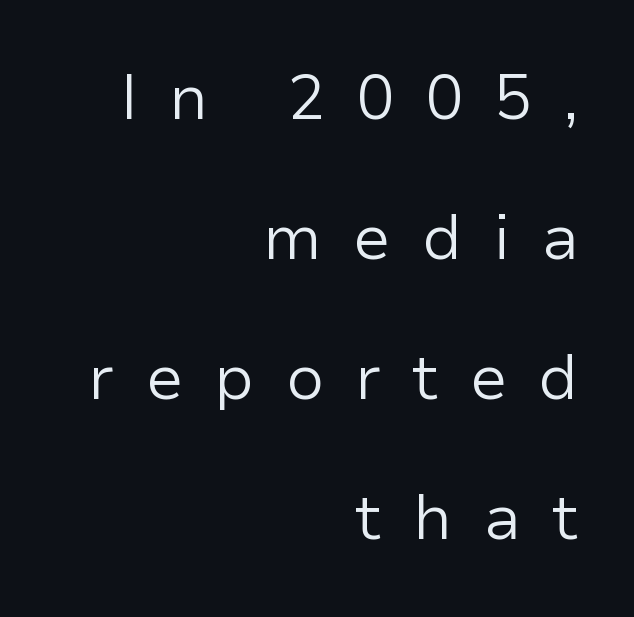
The image shows 63 px regular-weight sans-serif type, upright; set right-aligned, loose line spacing (2.22x), unusually wide letter spacing (+0.49 em), not underlined; low stroke contrast and a medium x-height.
